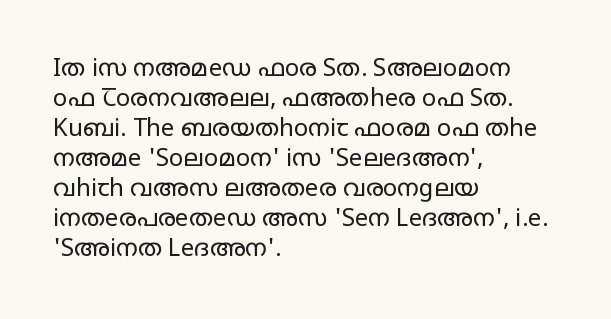
Q: Is the text bold? A: No.
Q: Is the text italic (slanted)? A: No, it is upright.
Q: Is the text underlined? A: No.
Q: How is the paragraph aligned? A: Left-aligned.
Q: Is the spacing between letters normal or unusually wide? A: Normal.
Q: Is the spacing between lines tight, normal or loose? A: Normal.
